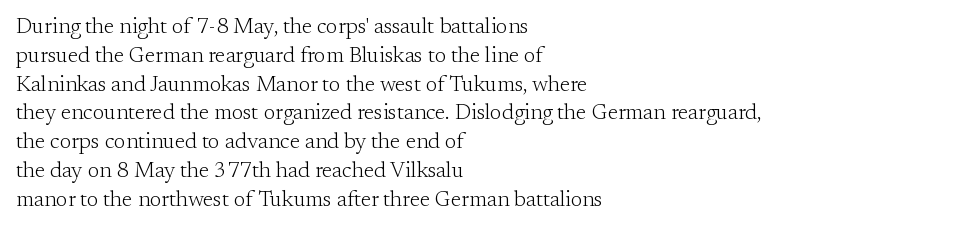
The image shows 22 px text type, upright; set left-aligned, normal line spacing (1.31x), normal letter spacing, not underlined.
